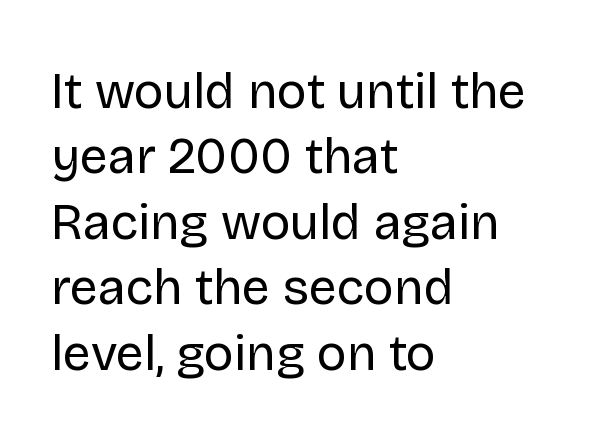
Leading: standard. This is the regular roman posture of the typeface. Does extra space separate the letters? No, they use regular spacing. Stems and bowls with no extra thickness — not bold.
